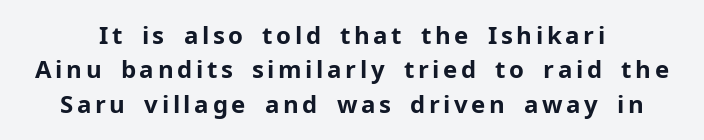
The image shows 24 px bold type, upright; set normal line spacing (1.43x), not underlined.
